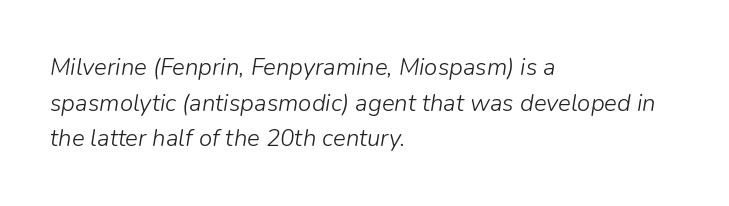
The string is rendered with underlining switched off. The letterforms sit shoulder to shoulder at normal distance. No chunkiness to these letters — they're not bold. Does the copy run flush right? No — it runs flush left. These lines sit exactly where default settings would place them.
